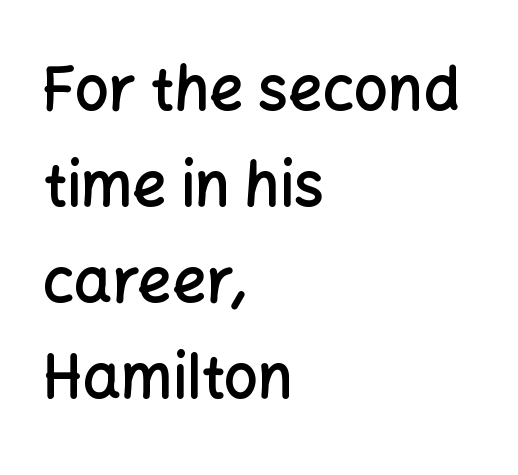
{"serif": "no", "italic": "no", "bold": "semi", "weight": "semibold", "width": "normal", "stroke_contrast": "low", "x_height": "medium", "monospaced": "no", "underline": "no", "align": "left", "line_spacing": "normal", "line_spacing_ratio": 1.6, "letter_spacing": "normal", "letter_spacing_em": 0.0, "glyph_px": 60}
